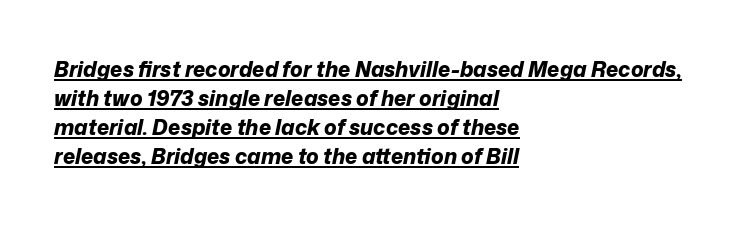
Q: Is the text bold? A: Yes.
Q: Is the text italic (slanted)? A: Yes, it leans right by about 12 degrees.
Q: Is the text underlined? A: Yes.
Q: How is the paragraph aligned? A: Left-aligned.
Q: Is the spacing between letters normal or unusually wide? A: Normal.
Q: Is the spacing between lines tight, normal or loose? A: Normal.
